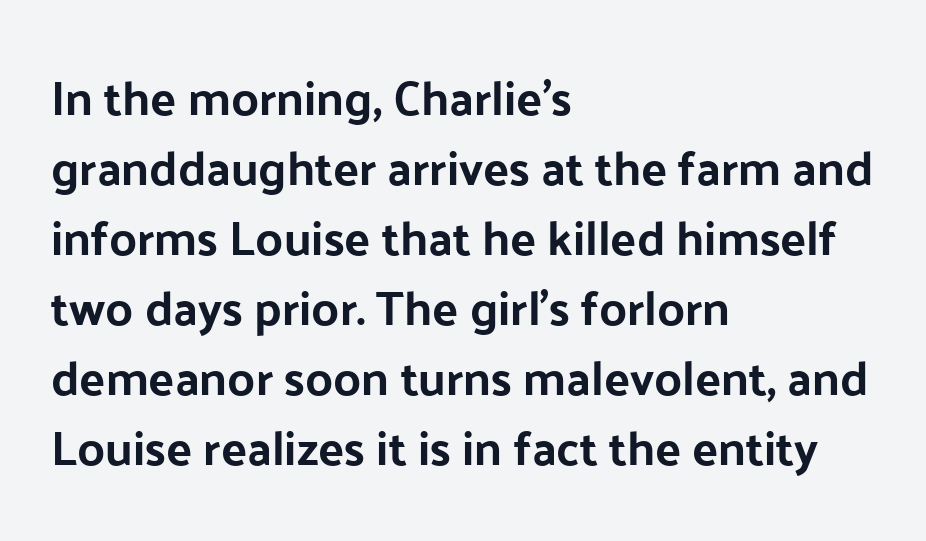
Q: Is the text italic (slanted)? A: No, it is upright.
Q: Is the typeface a serif or a sans-serif typeface? A: Sans-serif.
Q: Is the text underlined? A: No.
Q: How is the paragraph aligned? A: Left-aligned.
Q: Is the spacing between letters normal or unusually wide? A: Normal.
Q: Is the spacing between lines tight, normal or loose? A: Normal.
Q: Width (condensed, normal, or wide)? A: Normal.
Q: Stroke contrast? A: Low.
Q: x-height? A: Medium.
Q: Monospaced? A: No.
